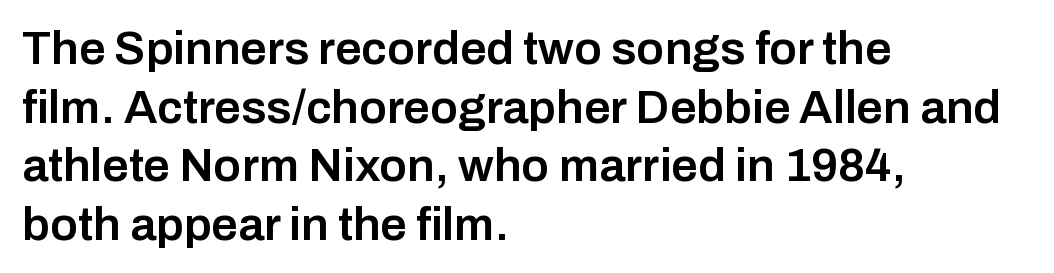
If you drew a line through each stem, it would be perfectly vertical. The glyphs have the mass of a demibold cut, below bold. Decoration check: the copy has no underline. A typesetter would call this proportional, since set widths differ per character.
